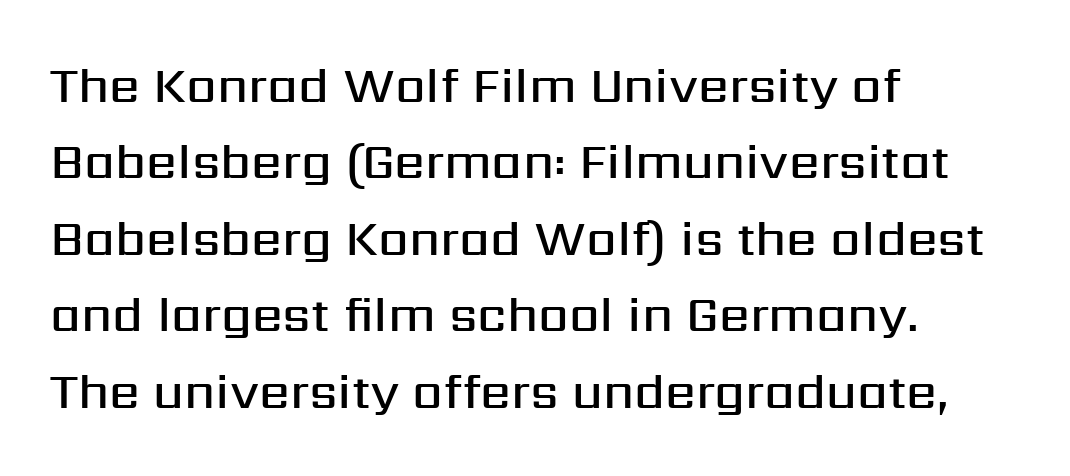
{"serif": "no", "italic": "no", "bold": "semi", "weight": "semibold", "width": "normal", "stroke_contrast": "medium", "x_height": "medium", "monospaced": "no", "underline": "no", "align": "left", "line_spacing": "normal", "line_spacing_ratio": 1.56, "letter_spacing": "normal", "letter_spacing_em": 0.0, "glyph_px": 49}
